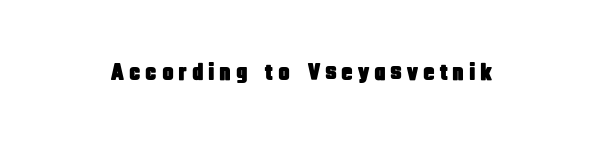
{"italic": "no", "underline": "no", "letter_spacing": "wide", "letter_spacing_em": 0.2, "glyph_px": 24}
